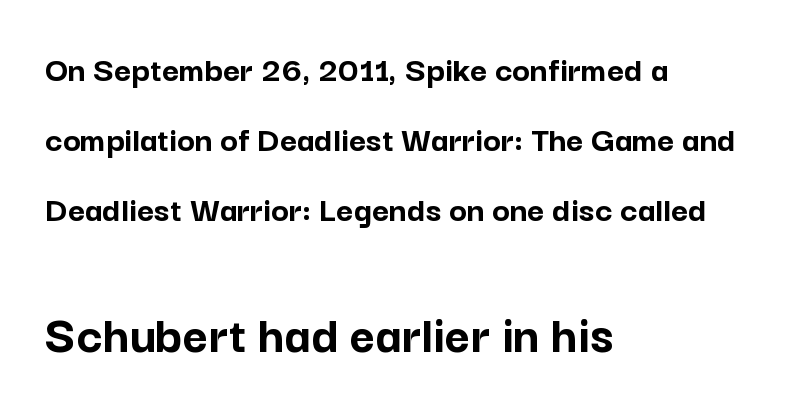
{"serif": "no", "italic": "no", "bold": "yes", "weight": "semibold", "width": "normal", "stroke_contrast": "low", "x_height": "medium", "monospaced": "no", "underline": "no", "align": "left", "line_spacing_ratio": 1.89, "letter_spacing": "normal", "letter_spacing_em": 0.0, "larger_block": "second", "size_ratio": 1.49, "glyph_px": 55}
